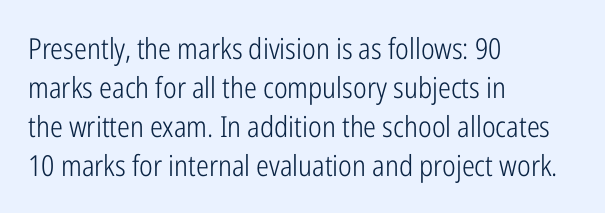
Compared with a typical body face, this is equally light or lighter still. Each row of text sits above clean, open space. This sample has the flowing, uneven cadence of proportional lettering. Nope, no serifs anywhere on these letters. Reading down the block, your eye returns to a fixed left position each line.
